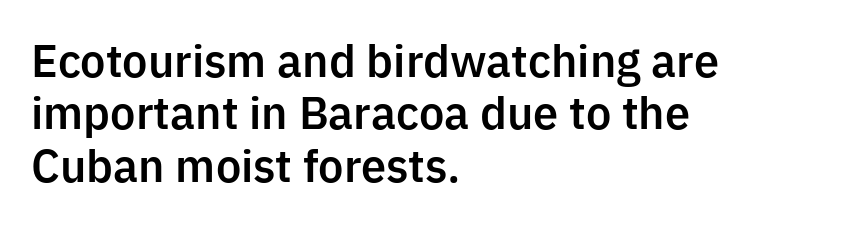
Q: Is the text italic (slanted)? A: No, it is upright.
Q: Is the typeface a serif or a sans-serif typeface? A: Sans-serif.
Q: Is the text underlined? A: No.
Q: How is the paragraph aligned? A: Left-aligned.
Q: Is the spacing between letters normal or unusually wide? A: Normal.
Q: Width (condensed, normal, or wide)? A: Normal.
Q: Stroke contrast? A: Low.
Q: x-height? A: Medium.
Q: Monospaced? A: No.
